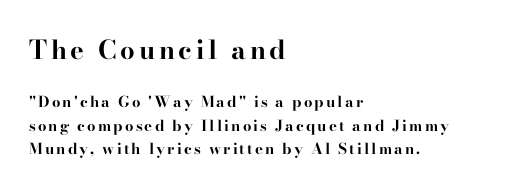
Q: Is the text bold? A: Yes.
Q: Is the text italic (slanted)? A: No, it is upright.
Q: Is the text underlined? A: No.
Q: How is the paragraph aligned? A: Left-aligned.
Q: Is the spacing between lines tight, normal or loose? A: Normal.
Q: Which block of text is set in a larger size, the first (top) or the second (bottom)? A: The first (top) one.
